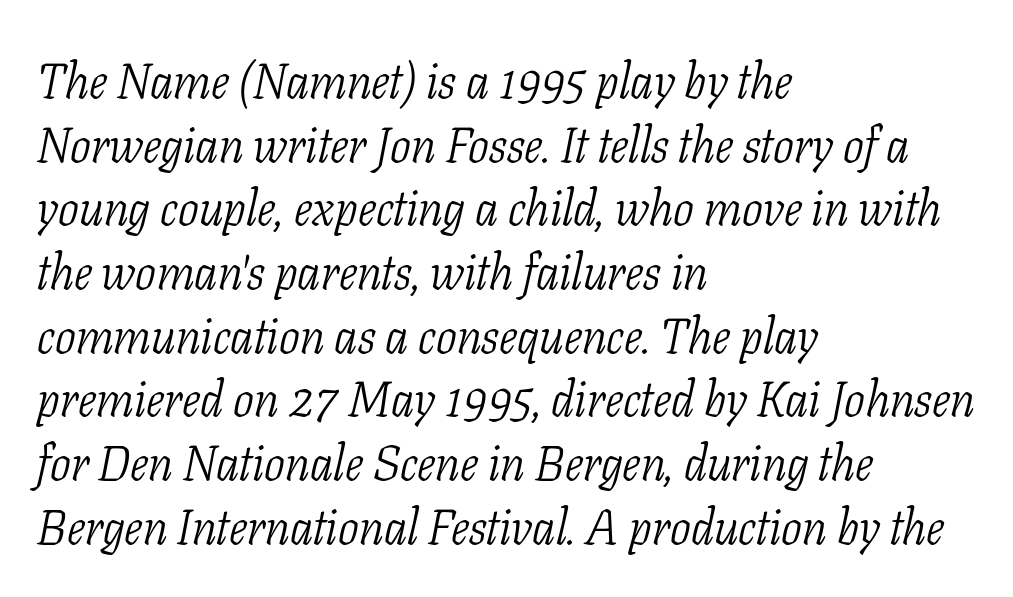
{"serif": "yes", "italic": "yes", "lean": "right", "slant_degrees": 11, "bold": "no", "weight": "light", "width": "condensed", "stroke_contrast": "low", "x_height": "medium", "monospaced": "no", "underline": "no", "align": "left", "line_spacing": "normal", "line_spacing_ratio": 1.3, "letter_spacing": "normal", "letter_spacing_em": 0.0, "glyph_px": 49}
